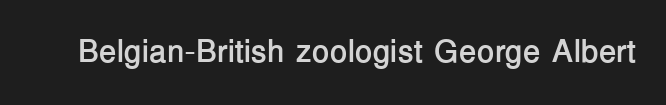
The image shows 32 px semibold sans-serif type, upright; set normal letter spacing, not underlined; low stroke contrast and a medium x-height.
